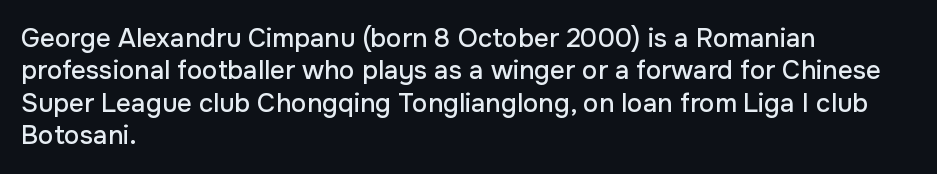
The image shows 26 px text type, upright; set left-aligned, normal line spacing (1.25x), normal letter spacing, not underlined.
